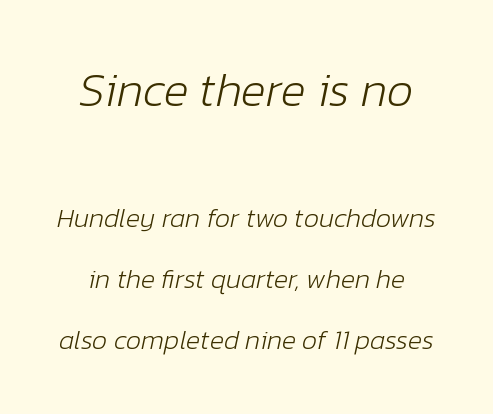
Q: Is the text bold? A: No.
Q: Is the text italic (slanted)? A: Yes, it leans right by about 12 degrees.
Q: Is the text underlined? A: No.
Q: Is the spacing between letters normal or unusually wide? A: Normal.
Q: Is the spacing between lines tight, normal or loose? A: Loose.
Q: Which block of text is set in a larger size, the first (top) or the second (bottom)? A: The first (top) one.
Q: Width (condensed, normal, or wide)? A: Normal.
Q: Stroke contrast? A: Low.
Q: x-height? A: Medium.
Q: Monospaced? A: No.
